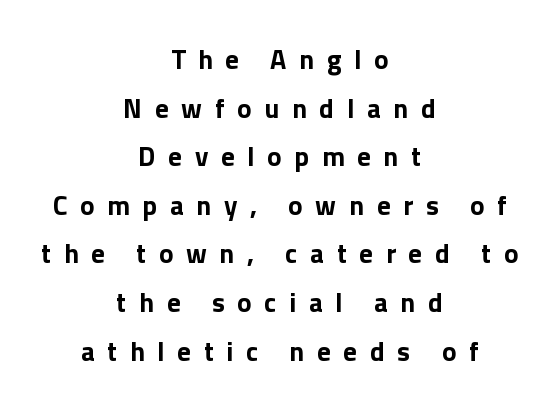
Q: Is the text bold? A: Yes.
Q: Is the text italic (slanted)? A: No, it is upright.
Q: Is the text underlined? A: No.
Q: How is the paragraph aligned? A: Centered.
Q: Is the spacing between letters normal or unusually wide? A: Unusually wide.
